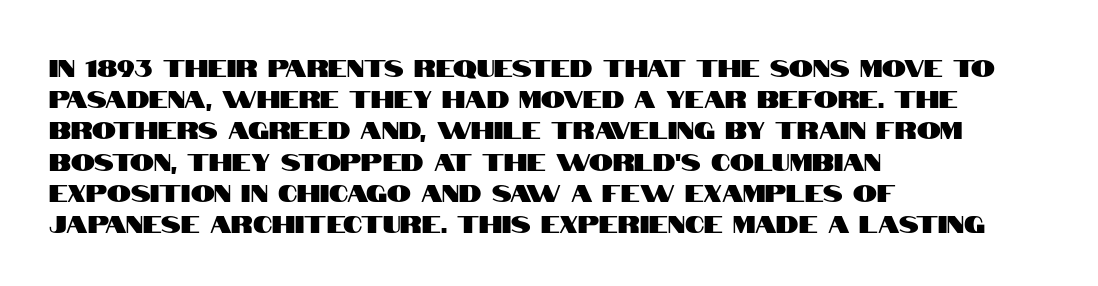
The image shows 24 px text type, upright; set left-aligned, normal line spacing (1.3x), normal letter spacing, not underlined.
